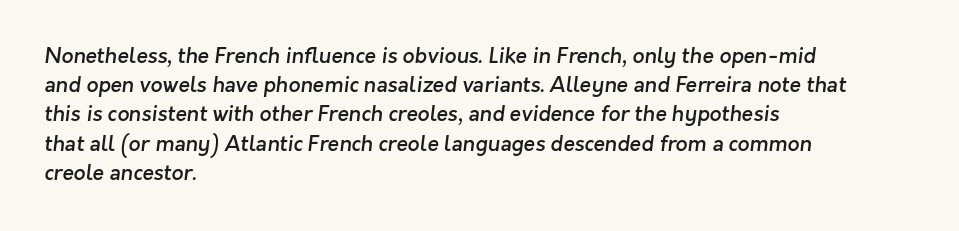
Honestly, the letter spacing is just normal — you wouldn't notice it. The rendering uses a semibold face; strokes are thickened but not to full bold. Compared with typical paragraphs, the rows here are spaced about the same. The ragged edge is on the right, which tells us the setting is flush left. Lines of text with bare space underneath.
